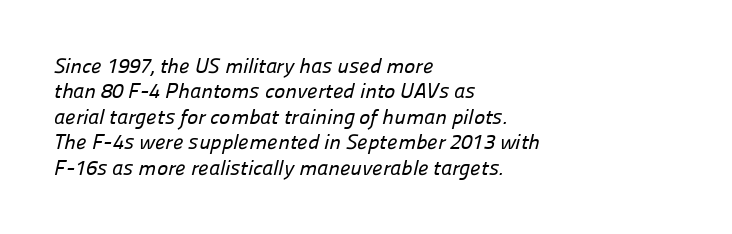
Q: Is the text underlined? A: No.
Q: How is the paragraph aligned? A: Left-aligned.
Q: Is the spacing between letters normal or unusually wide? A: Normal.
